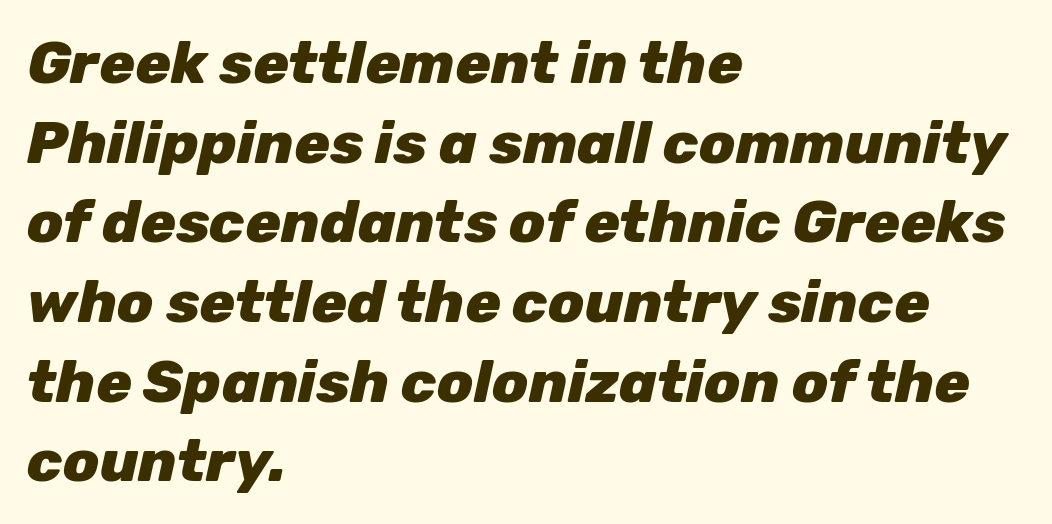
These lines are rendered in a variable-pitch font. There is no visible air inserted between adjacent glyphs. Rendered with sloped, italic letterforms. In terms of leading, this rendering sits right in the middle. Caption: multi-line text, flush left, ragged right.
